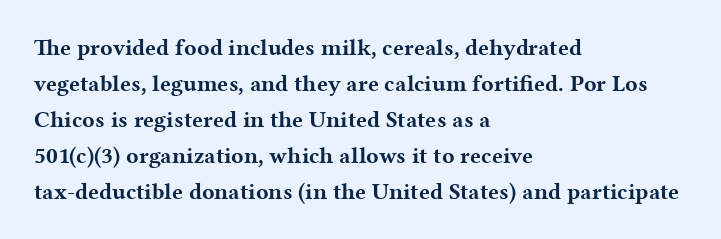
{"italic": "no", "bold": "yes", "underline": "no", "align": "left", "line_spacing": "normal", "line_spacing_ratio": 1.56, "letter_spacing": "normal", "letter_spacing_em": 0.0, "glyph_px": 23}
